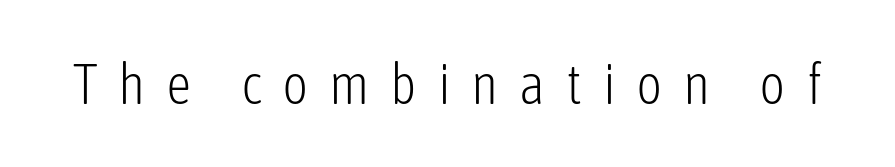
The font's upright variant was chosen for this text. This rendering widens character spacing well past its baseline value. The font is comparable to plain body text, perhaps lighter. The passage shown is typeset with a sans-serif family. This rendering features lettering with no underline.
